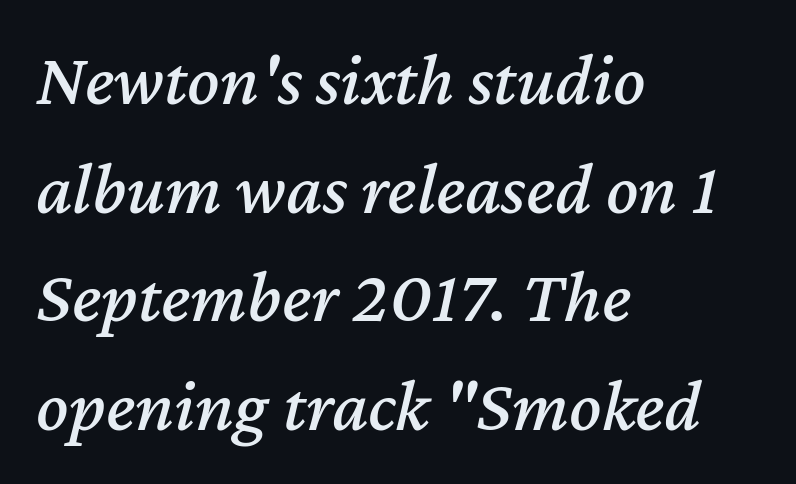
The image shows 75 px text type, italic (leaning right); set left-aligned, normal line spacing (1.45x), normal letter spacing, not underlined; medium stroke contrast and a medium x-height.
